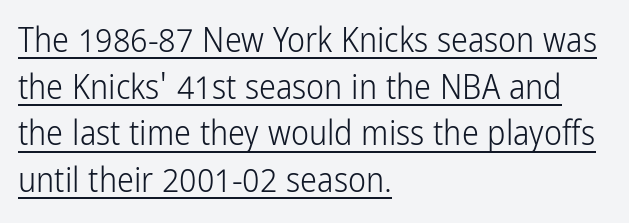
The typesetter chose a ragged-right arrangement here. Font category for this specimen: sans-serif. A rule runs beneath these lines of type. Observe the ordinary spacing: letters are neighbours, not strangers. Ordinary non-slanted type is in use.
